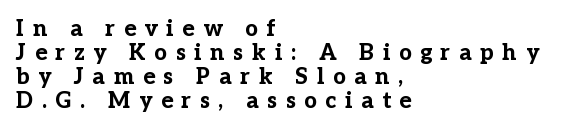
Q: Is the text bold? A: Yes.
Q: Is the text italic (slanted)? A: No, it is upright.
Q: Is the text underlined? A: No.
Q: How is the paragraph aligned? A: Left-aligned.
Q: Is the spacing between letters normal or unusually wide? A: Unusually wide.
Q: Is the spacing between lines tight, normal or loose? A: Tight.
